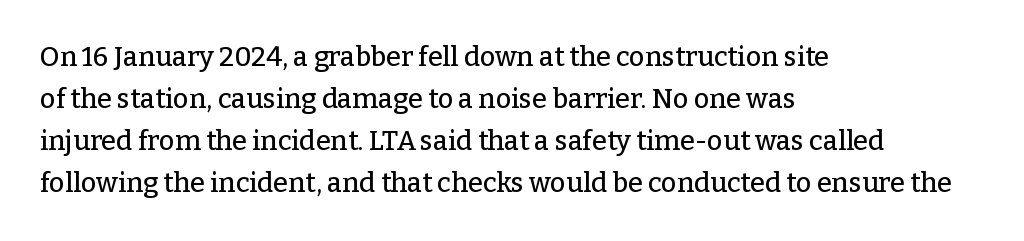
Quick note: underline off. The typesetter chose a ragged-right arrangement here. Posture: straight, roman, zero tilt. Leading: standard. Words appear dense and cohesive because spacing is normal.
